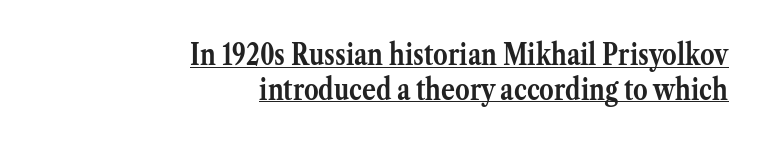
Short and long lines alike share a common ending point at right. In terms of posture, this sample is upright. Here the designer chose a conventional face with non-uniform glyph widths. A typesetter would label this face a serif. Honestly, the letter spacing is just normal — you wouldn't notice it. Bold? Absolutely — the strokes are thick and heavy.
